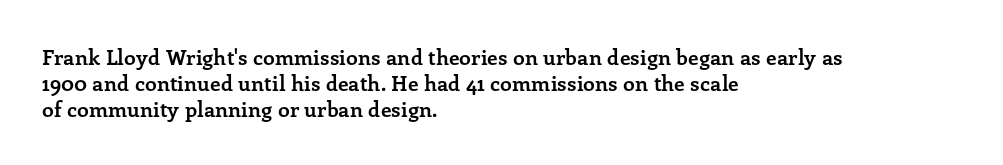
The image shows 21 px bold type, upright; set left-aligned, line spacing 1.23x, normal letter spacing, not underlined.
